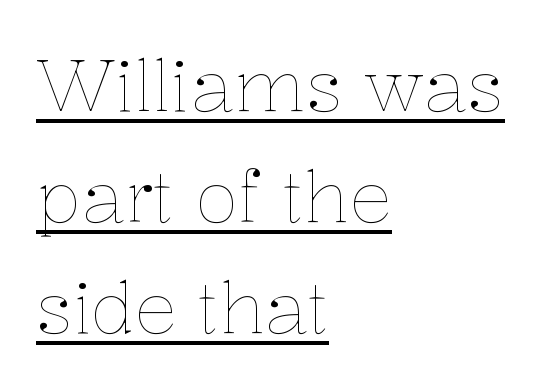
The image shows 71 px thin type, upright; set left-aligned, normal line spacing (1.56x), normal letter spacing, underlined; low stroke contrast and a medium x-height.
